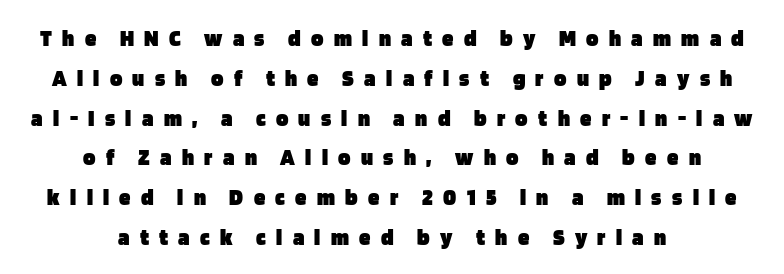
Anything drawn beneath the words? Only blank space. The letters are spread apart with noticeably loose tracking. Visually the block forms a symmetrical silhouette, jagged on both flanks. The rendering uses a bold face; every stroke is thick and dark. Ascenders rise straight up at ninety degrees.
